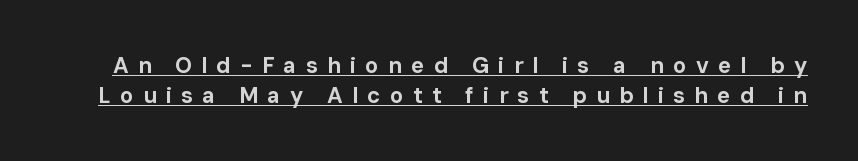
Q: Is the text bold? A: Yes.
Q: Is the text italic (slanted)? A: No, it is upright.
Q: Is the text underlined? A: Yes.
Q: Is the spacing between letters normal or unusually wide? A: Unusually wide.
Q: Is the spacing between lines tight, normal or loose? A: Normal.
